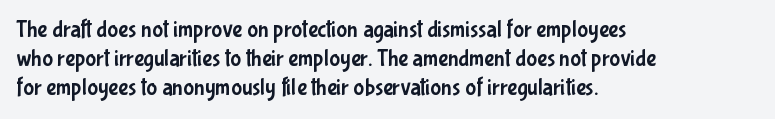
Interline gaps are of average width in this sample. Short note: letters normally spaced. Posture: vertical. The strip under each line holds only bare page. Which margin do the lines hug? The left one — the right edge is uneven.
